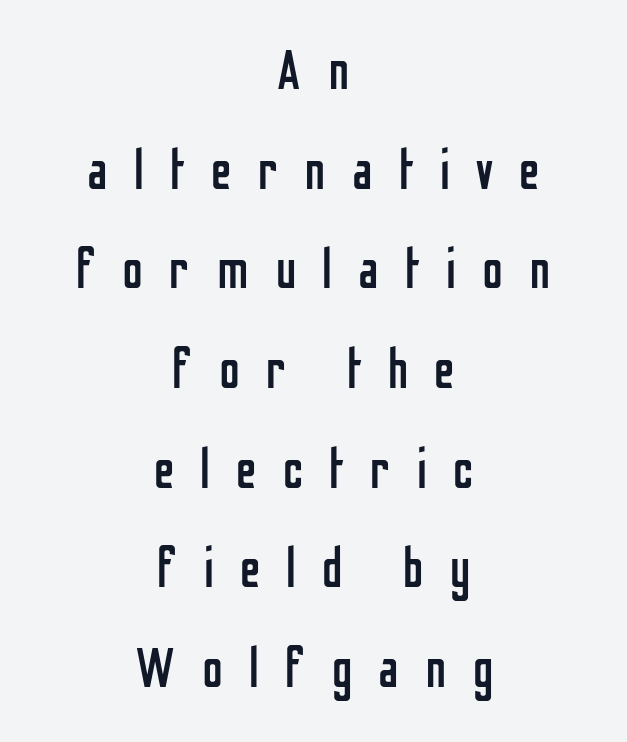
{"serif": "no", "italic": "no", "bold": "no", "weight": "regular", "width": "condensed", "stroke_contrast": "low", "x_height": "medium", "monospaced": "no", "underline": "no", "align": "center", "line_spacing_ratio": 1.78, "letter_spacing": "wide", "letter_spacing_em": 0.47, "glyph_px": 56}
